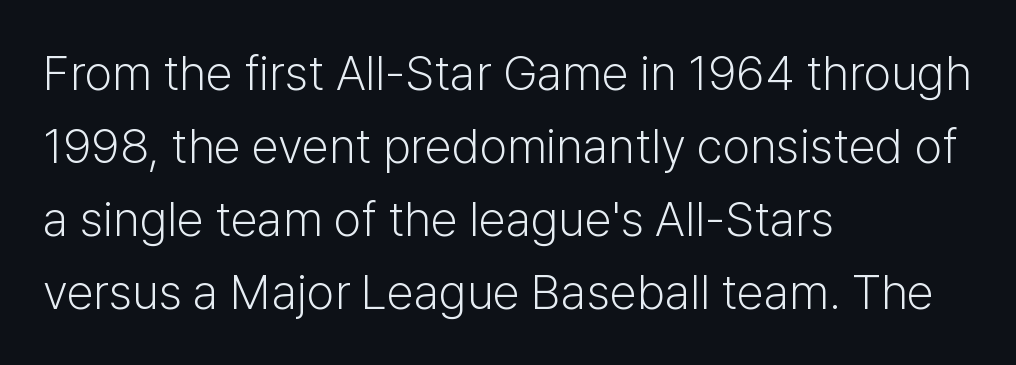
The typeface has the unassuming heft of standard copy or less. No italicization has been applied; the sample stays upright. Line beginnings align vertically; line endings do not. Between one letter and the next there's only the usual sliver of space. Each new line begins a customary step beneath the previous one. The typeface chosen for these lines omits serifs.
